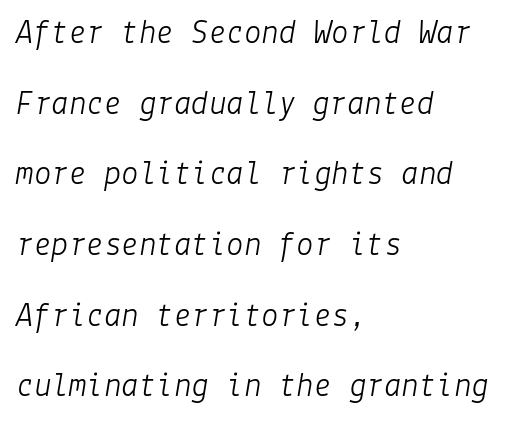
Stroke mass is kept to a normal reading level or below. Descender tails drop into unmarked territory. A typesetter would call this leading open, well beyond the default. Characters are canted at an angle relative to the baseline's perpendicular. Notice how the passage keeps a crisp vertical edge on the left only.
